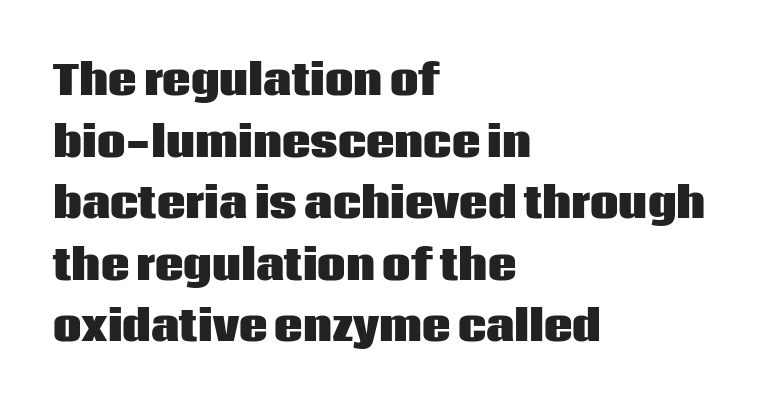
Upright lettering throughout. Standard letterfit; no display-style spreading of the glyphs. Set as a true bold cut, around the 700 mark. Decoration check: the copy has no underline.
